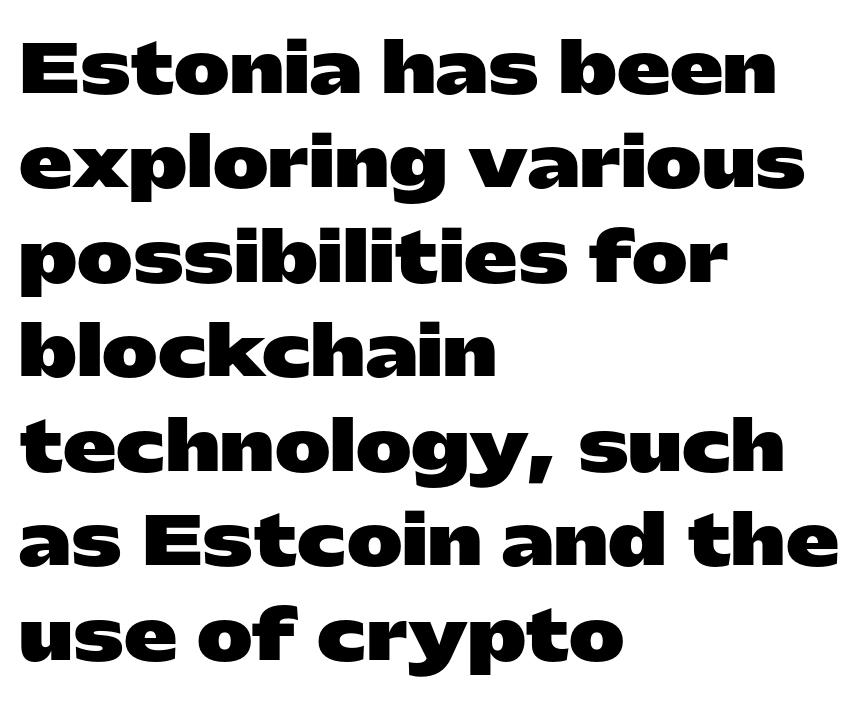
{"serif": "no", "italic": "no", "bold": "yes", "weight": "heavy", "width": "wide", "stroke_contrast": "low", "x_height": "medium", "monospaced": "no", "underline": "no", "align": "left", "line_spacing": "normal", "line_spacing_ratio": 1.41, "letter_spacing": "normal", "letter_spacing_em": 0.0, "glyph_px": 67}
